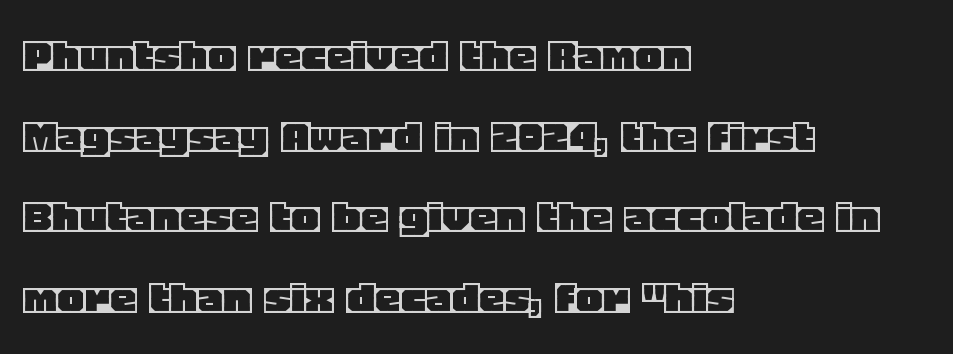
These lines are rendered in a variable-pitch font. This rendering leaves character spacing at its baseline value. In terms of leading, this rendering sits right in the middle. The rag falls on the right side of this text block. Check the space under the baseline: it is left empty.
